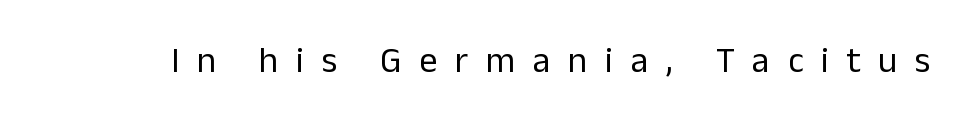
{"serif": "no", "italic": "no", "bold": "no", "weight": "regular", "width": "normal", "stroke_contrast": "low", "x_height": "medium", "monospaced": "no", "underline": "no", "letter_spacing": "wide", "letter_spacing_em": 0.49, "glyph_px": 36}
